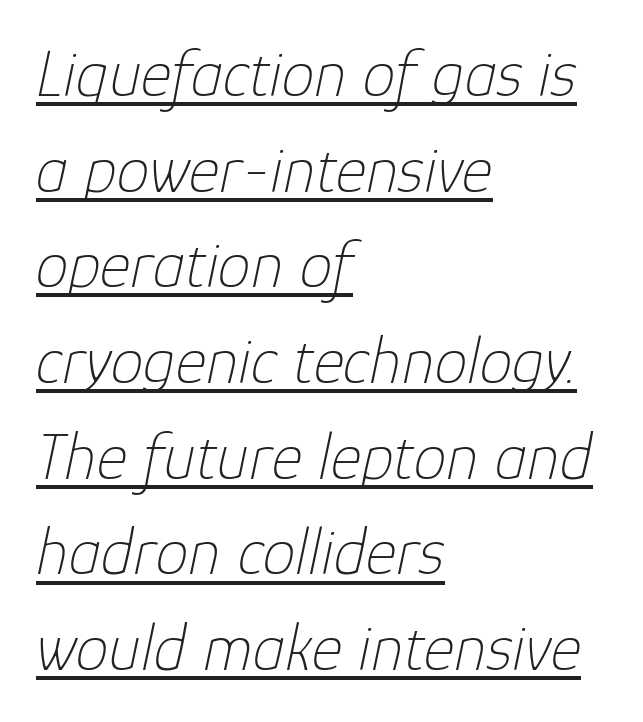
Q: Is the text bold? A: No.
Q: Is the text italic (slanted)? A: Yes, it leans right by about 12 degrees.
Q: Is the text underlined? A: Yes.
Q: How is the paragraph aligned? A: Left-aligned.
Q: Is the spacing between letters normal or unusually wide? A: Normal.
Q: Is the spacing between lines tight, normal or loose? A: Normal.
Q: Width (condensed, normal, or wide)? A: Normal.
Q: Stroke contrast? A: Low.
Q: x-height? A: Medium.
Q: Monospaced? A: No.
